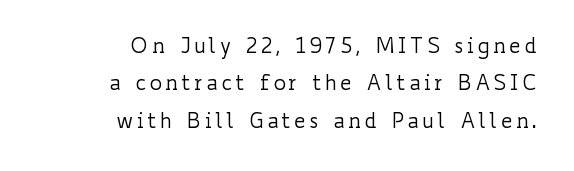
The baseline area is clear. The font's upright variant was chosen for this text. Caption: multi-line text, flush right, ragged left. Stroke thickness stays within the range of a standard reading face or lighter.
